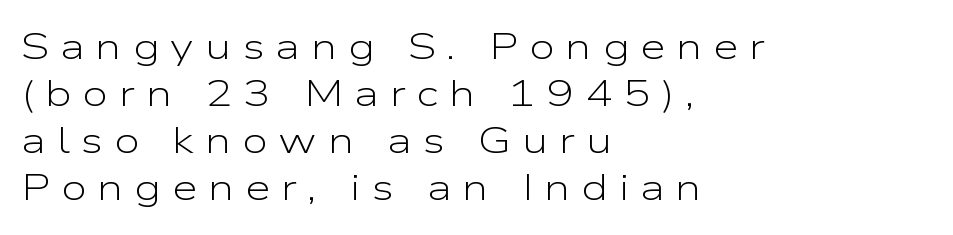
The image shows 37 px light, wide sans-serif type, upright; set left-aligned, normal line spacing (1.27x), unusually wide letter spacing (+0.29 em), not underlined; low stroke contrast and a medium x-height.
